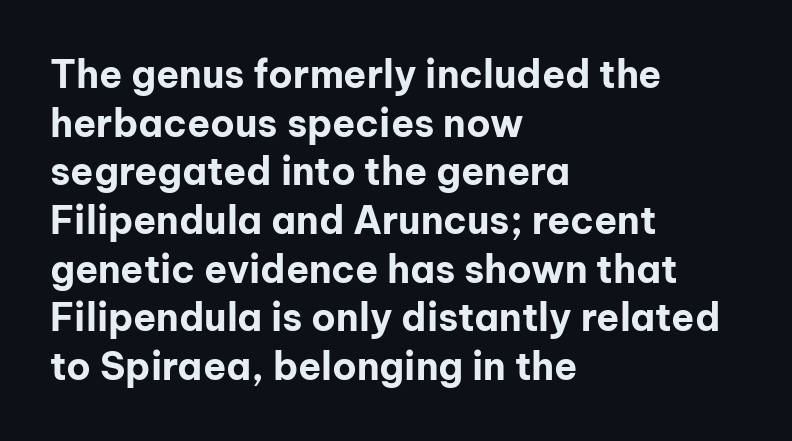
Q: Is the text bold? A: Yes.
Q: Is the text italic (slanted)? A: No, it is upright.
Q: Is the typeface a serif or a sans-serif typeface? A: Sans-serif.
Q: Is the text underlined? A: No.
Q: How is the paragraph aligned? A: Left-aligned.
Q: Is the spacing between letters normal or unusually wide? A: Normal.
Q: Is the spacing between lines tight, normal or loose? A: Normal.
Q: Width (condensed, normal, or wide)? A: Normal.
Q: Stroke contrast? A: Low.
Q: x-height? A: Medium.
Q: Monospaced? A: No.
